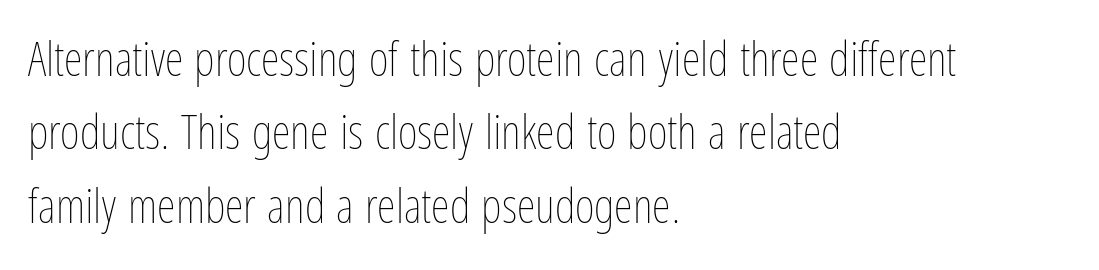
The image shows 48 px thin, condensed type, upright; set left-aligned, normal line spacing (1.53x), normal letter spacing, not underlined; low stroke contrast and a medium x-height.
